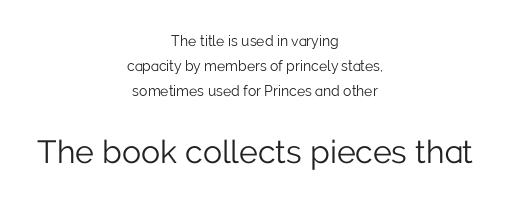
{"serif": "no", "italic": "no", "bold": "no", "weight": "light", "width": "normal", "stroke_contrast": "low", "x_height": "medium", "monospaced": "no", "underline": "no", "align": "center", "line_spacing_ratio": 1.77, "letter_spacing": "normal", "letter_spacing_em": 0.0, "larger_block": "second", "size_ratio": 2.29, "glyph_px": 32}
